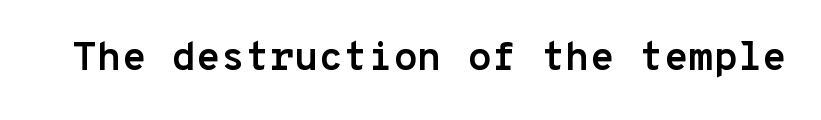
The image shows 40 px semibold sans-serif type, upright, monospaced; set normal letter spacing, not underlined; low stroke contrast and a medium x-height.
